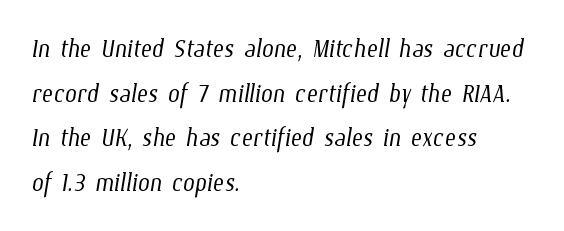
{"bold": "no", "weight": "light", "width": "condensed", "stroke_contrast": "low", "x_height": "medium", "monospaced": "no", "underline": "no", "align": "left", "line_spacing": "normal", "line_spacing_ratio": 1.31, "letter_spacing": "normal", "letter_spacing_em": 0.0, "glyph_px": 34}
